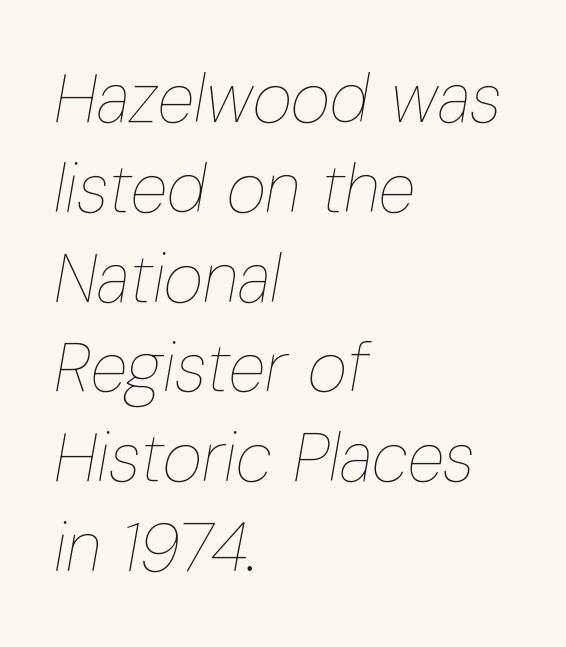
Q: Is the text bold? A: No.
Q: Is the text italic (slanted)? A: Yes, it leans right by about 10 degrees.
Q: Is the text underlined? A: No.
Q: How is the paragraph aligned? A: Left-aligned.
Q: Is the spacing between letters normal or unusually wide? A: Normal.
Q: Is the spacing between lines tight, normal or loose? A: Normal.
Q: Width (condensed, normal, or wide)? A: Condensed.
Q: Stroke contrast? A: Low.
Q: x-height? A: Medium.
Q: Monospaced? A: No.
